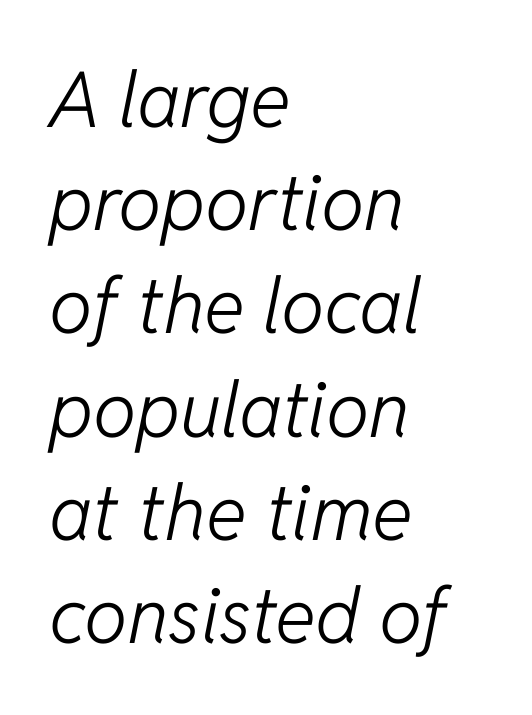
The image shows 77 px light type, italic (leaning right); set left-aligned, normal line spacing (1.34x), normal letter spacing, not underlined; low stroke contrast and a medium x-height.
